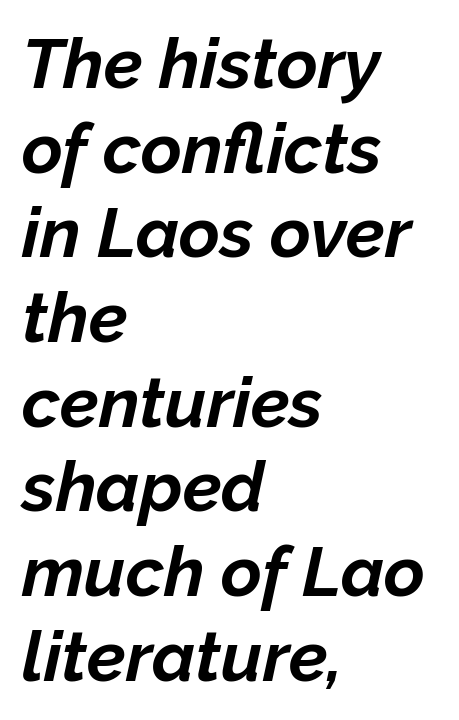
Q: Is the text bold? A: Yes.
Q: Is the text italic (slanted)? A: Yes, it leans right by about 12 degrees.
Q: Is the text underlined? A: No.
Q: How is the paragraph aligned? A: Left-aligned.
Q: Is the spacing between letters normal or unusually wide? A: Normal.
Q: Width (condensed, normal, or wide)? A: Normal.
Q: Stroke contrast? A: Low.
Q: x-height? A: Medium.
Q: Monospaced? A: No.
